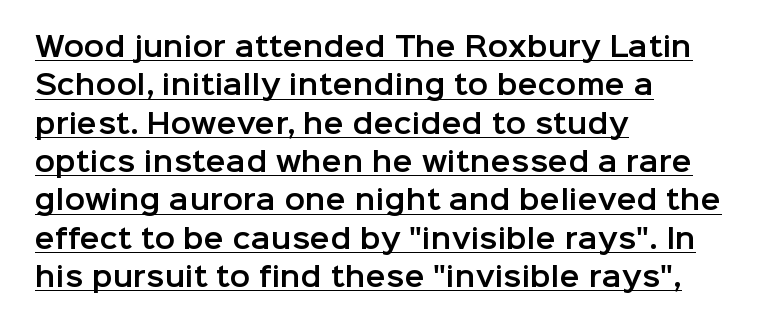
Q: Is the text italic (slanted)? A: No, it is upright.
Q: Is the text underlined? A: Yes.
Q: How is the paragraph aligned? A: Left-aligned.
Q: Is the spacing between letters normal or unusually wide? A: Normal.
Q: Is the spacing between lines tight, normal or loose? A: Normal.
